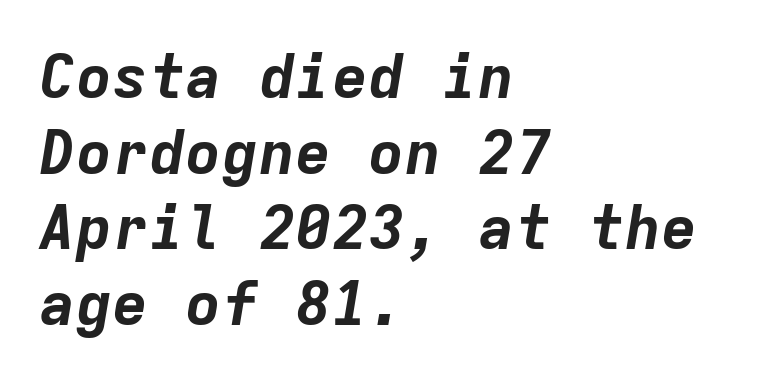
Q: Is the text bold? A: Yes.
Q: Is the text italic (slanted)? A: Yes, it leans right by about 9 degrees.
Q: Is the text underlined? A: No.
Q: How is the paragraph aligned? A: Left-aligned.
Q: Is the spacing between letters normal or unusually wide? A: Normal.
Q: Width (condensed, normal, or wide)? A: Normal.
Q: Stroke contrast? A: Low.
Q: x-height? A: Medium.
Q: Monospaced? A: Yes.
